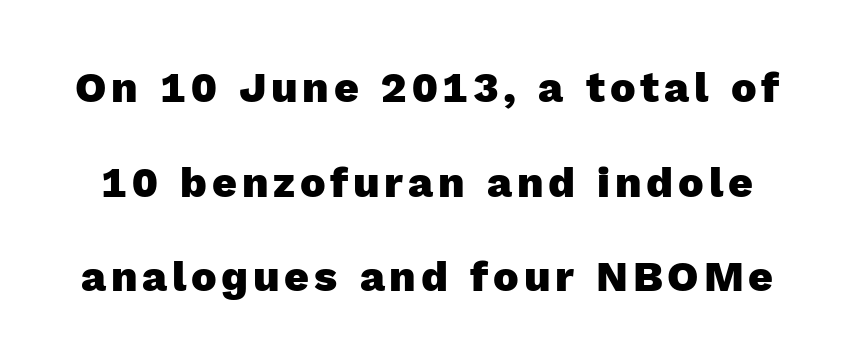
{"serif": "no", "italic": "no", "bold": "yes", "weight": "heavy", "width": "normal", "x_height": "medium", "monospaced": "no", "underline": "no", "line_spacing": "loose", "line_spacing_ratio": 2.2, "glyph_px": 43}
